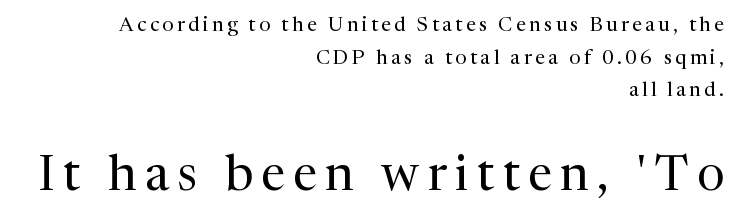
{"serif": "yes", "italic": "no", "bold": "no", "weight": "regular", "width": "normal", "stroke_contrast": "medium", "x_height": "medium", "monospaced": "no", "underline": "no", "align": "right", "line_spacing": "normal", "line_spacing_ratio": 1.63, "larger_block": "second", "size_ratio": 2.45, "glyph_px": 49}
